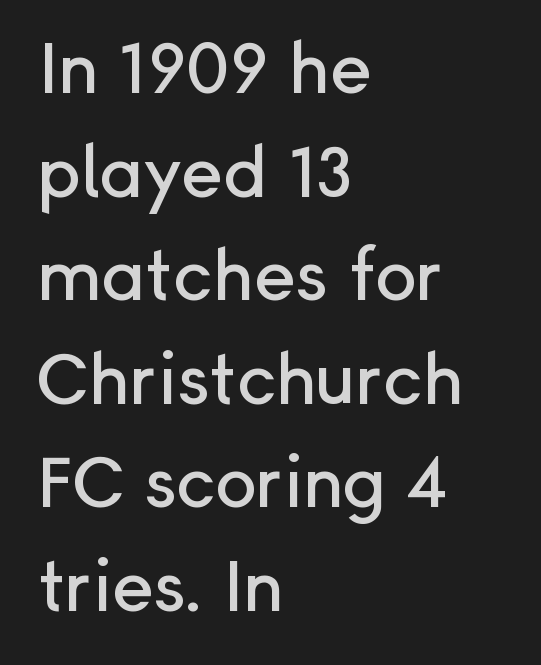
Whoever set this chose a conventional vertical rhythm. Look at the bottom of the vertical strokes: they stop flat, with no serifs. This sample is left-justified, so line endings fall wherever the words run out. Letter spacing: default.
